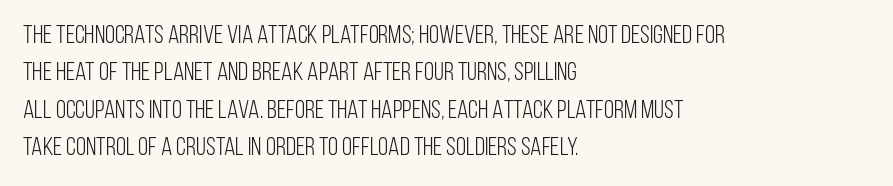
{"italic": "no", "bold": "no", "underline": "no", "align": "left", "line_spacing": "normal", "line_spacing_ratio": 1.44, "letter_spacing": "normal", "letter_spacing_em": 0.0, "glyph_px": 26}
